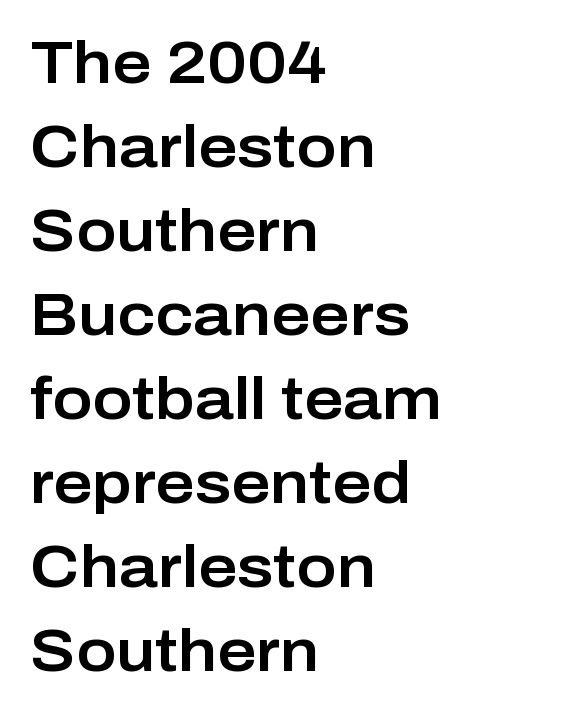
Q: Is the text italic (slanted)? A: No, it is upright.
Q: Is the typeface a serif or a sans-serif typeface? A: Sans-serif.
Q: Is the text underlined? A: No.
Q: How is the paragraph aligned? A: Left-aligned.
Q: Is the spacing between letters normal or unusually wide? A: Normal.
Q: Is the spacing between lines tight, normal or loose? A: Normal.
Q: Width (condensed, normal, or wide)? A: Normal.
Q: Stroke contrast? A: Low.
Q: x-height? A: Medium.
Q: Monospaced? A: No.
